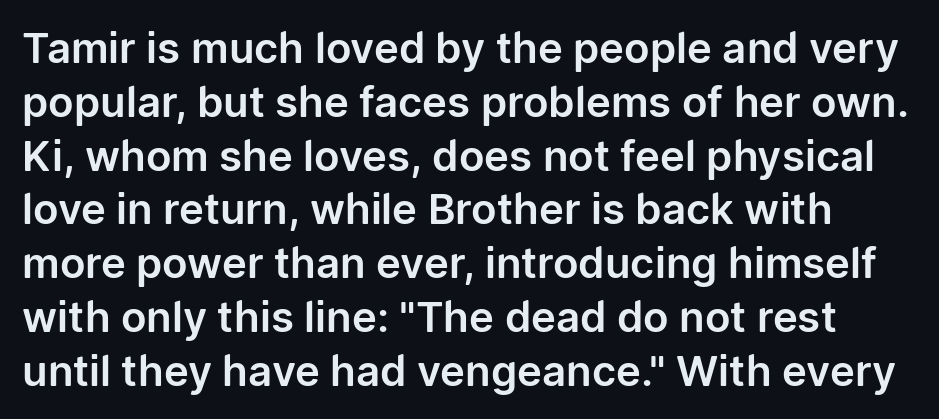
The image shows 42 px sans-serif type, upright; set normal line spacing (1.28x), normal letter spacing, not underlined; low stroke contrast and a medium x-height.
